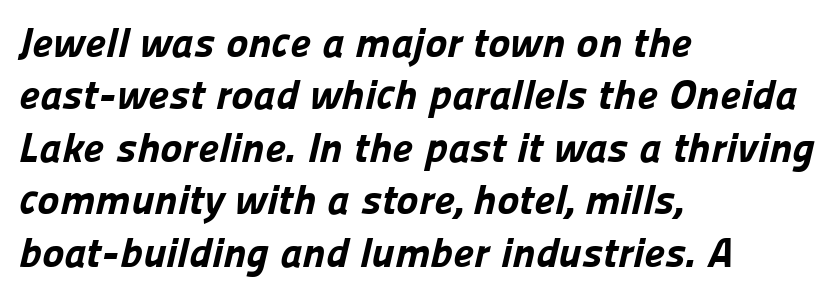
Proportional: the letters do not fall into vertical columns. Check the space under the baseline: it is left empty. Reading down the column, the eye jumps a familiar distance to each next line. Font category for this specimen: sans-serif. Set as a true bold cut, around the 700 mark.
